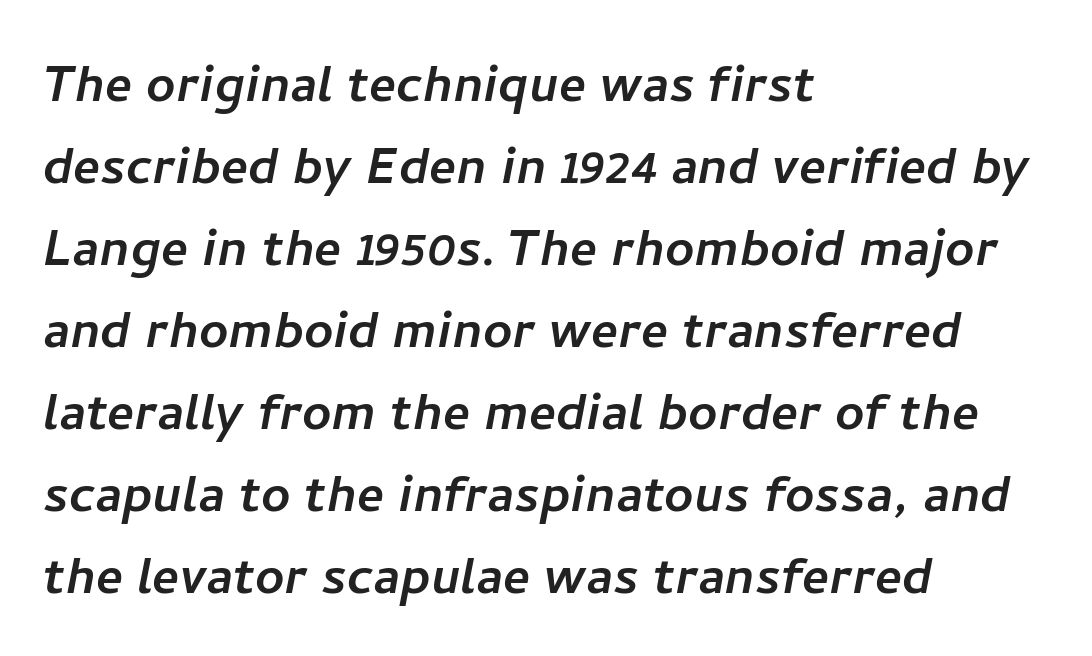
The image shows 64 px sans-serif type; set left-aligned, normal line spacing (1.28x), normal letter spacing, not underlined; low stroke contrast and a medium x-height.
